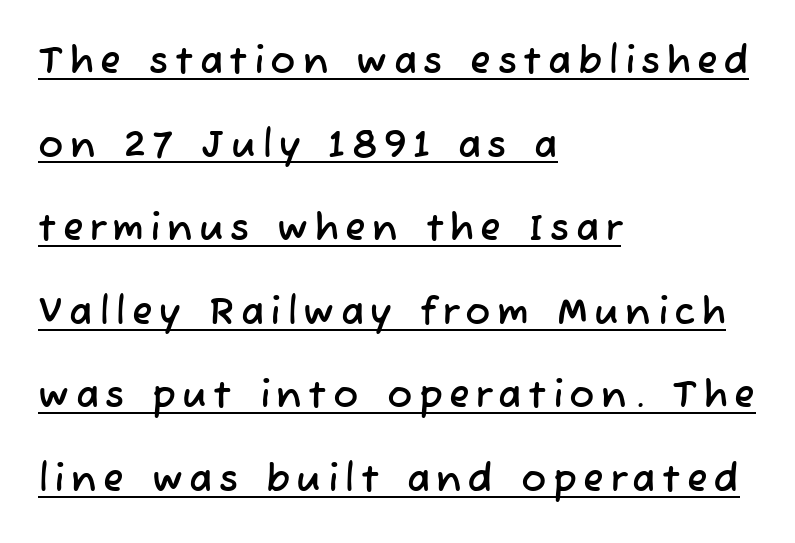
The image shows 38 px sans-serif type; set left-aligned, loose line spacing (2.2x), underlined; low stroke contrast and a medium x-height.
